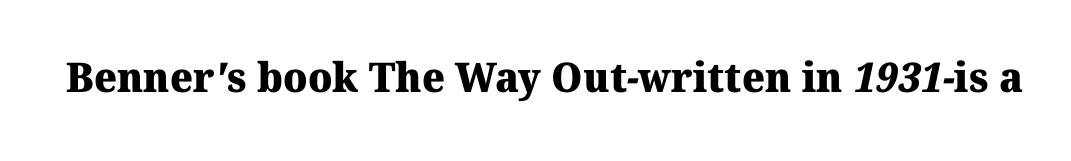
{"serif": "yes", "bold": "yes", "weight": "heavy", "width": "normal", "stroke_contrast": "medium", "x_height": "medium", "monospaced": "no", "underline": "no", "letter_spacing": "normal", "letter_spacing_em": 0.0, "glyph_px": 41}
